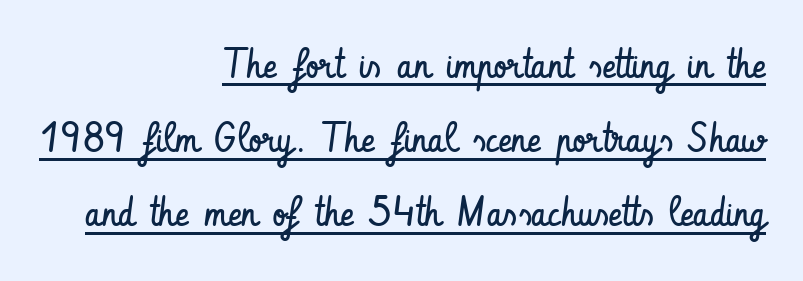
Q: Is the text bold? A: No.
Q: Is the text italic (slanted)? A: No, it is upright.
Q: Is the typeface a serif or a sans-serif typeface? A: Sans-serif.
Q: Is the text underlined? A: Yes.
Q: How is the paragraph aligned? A: Right-aligned.
Q: Is the spacing between letters normal or unusually wide? A: Normal.
Q: Width (condensed, normal, or wide)? A: Condensed.
Q: Stroke contrast? A: Low.
Q: x-height? A: Small.
Q: Monospaced? A: No.
